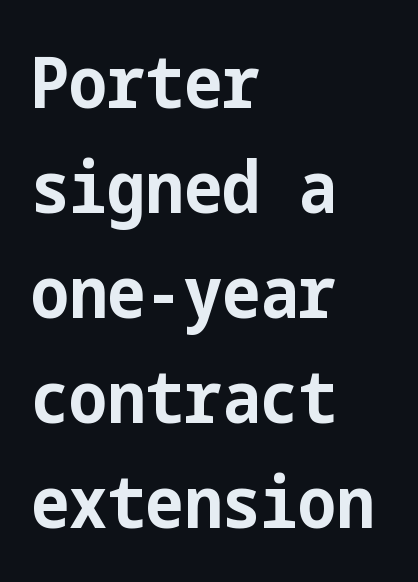
{"serif": "no", "italic": "no", "bold": "yes", "weight": "bold", "width": "condensed", "stroke_contrast": "low", "x_height": "medium", "underline": "no", "align": "left", "line_spacing": "normal", "line_spacing_ratio": 1.46, "letter_spacing": "normal", "letter_spacing_em": 0.0, "glyph_px": 72}
